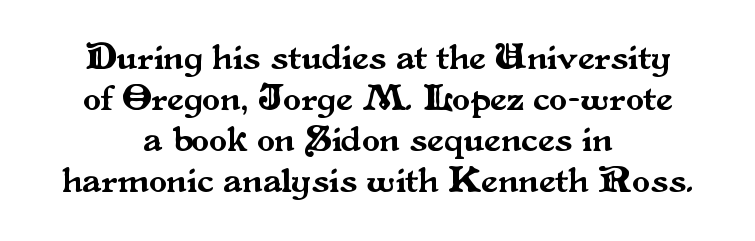
Unlike italic type, these characters show no tilt at all. Little horizontal feet cap the strokes, marking this as serif type. Proportional: the letters do not fall into vertical columns. Regarding leading, the lines here are crowded together. Centered paragraph, ragged on both sides. Characters follow at the spacing the type designer built in.
